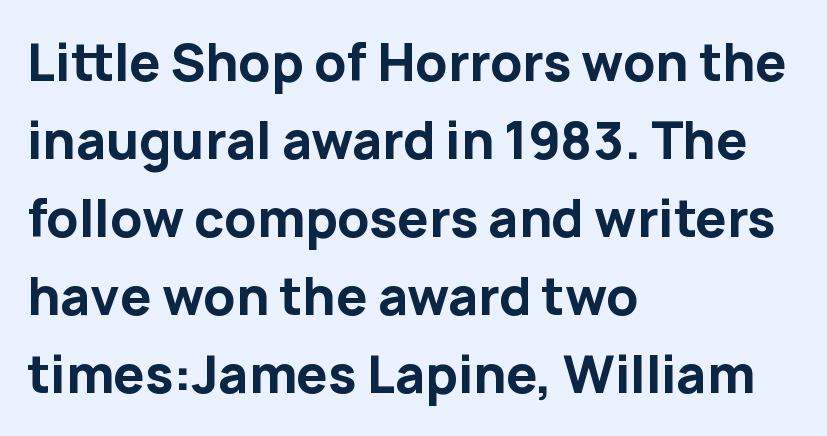
Q: Is the text bold? A: Yes.
Q: Is the text italic (slanted)? A: No, it is upright.
Q: Is the typeface a serif or a sans-serif typeface? A: Sans-serif.
Q: Is the text underlined? A: No.
Q: How is the paragraph aligned? A: Left-aligned.
Q: Is the spacing between letters normal or unusually wide? A: Normal.
Q: Is the spacing between lines tight, normal or loose? A: Normal.
Q: Width (condensed, normal, or wide)? A: Normal.
Q: Stroke contrast? A: Low.
Q: x-height? A: Medium.
Q: Monospaced? A: No.
